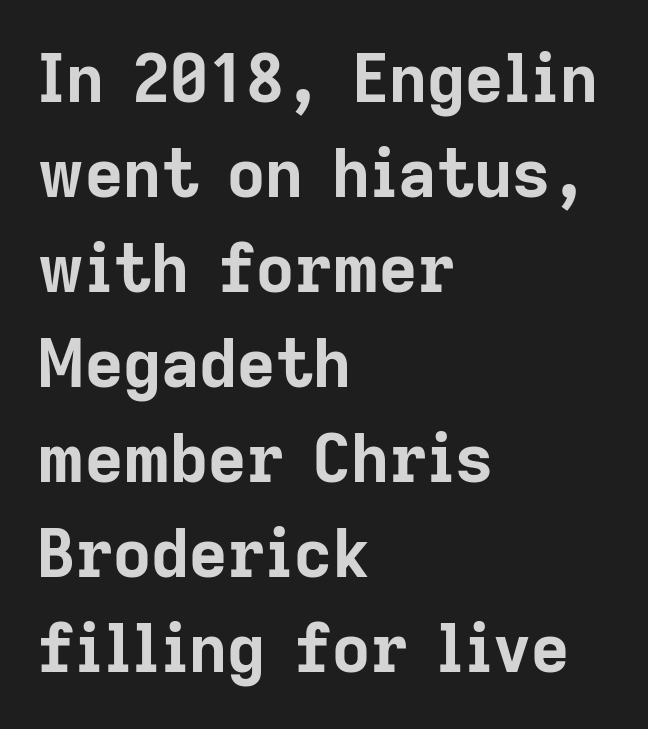
The image shows 66 px bold sans-serif type, upright; set left-aligned, normal line spacing (1.44x), normal letter spacing, not underlined; low stroke contrast and a medium x-height.
